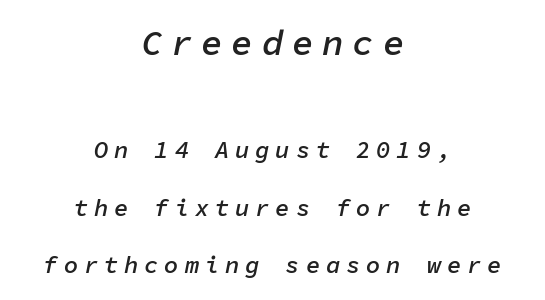
Posture: slanted. Nobody drew a line under any word here. Monospaced: the letters line up in strict vertical columns. One-word summary of the alignment: center. Students, note that the glyphs here are deliberately spaced far apart.
